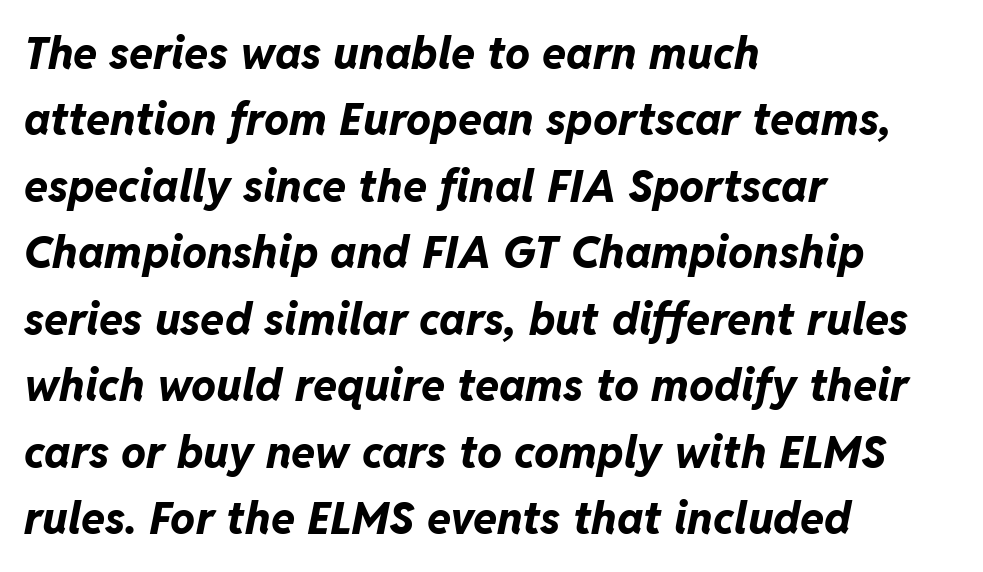
Q: Is the text bold? A: Yes.
Q: Is the text italic (slanted)? A: Yes, it leans right by about 11 degrees.
Q: Is the text underlined? A: No.
Q: How is the paragraph aligned? A: Left-aligned.
Q: Is the spacing between letters normal or unusually wide? A: Normal.
Q: Is the spacing between lines tight, normal or loose? A: Normal.
Q: Width (condensed, normal, or wide)? A: Normal.
Q: Stroke contrast? A: Low.
Q: x-height? A: Medium.
Q: Monospaced? A: No.
